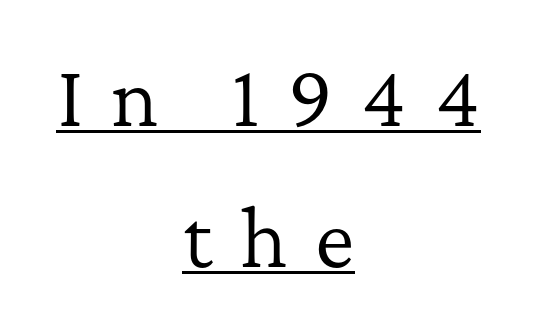
This sample uses expanded letter spacing, leaving extra air between glyphs. Nope, not italic — everything's standing straight. Serifs: yes, visible at the terminals of the letterforms. Every row of glyphs is offset so its center matches the block's center. Heaviness? Minimal to ordinary, like unemphasized prose.
